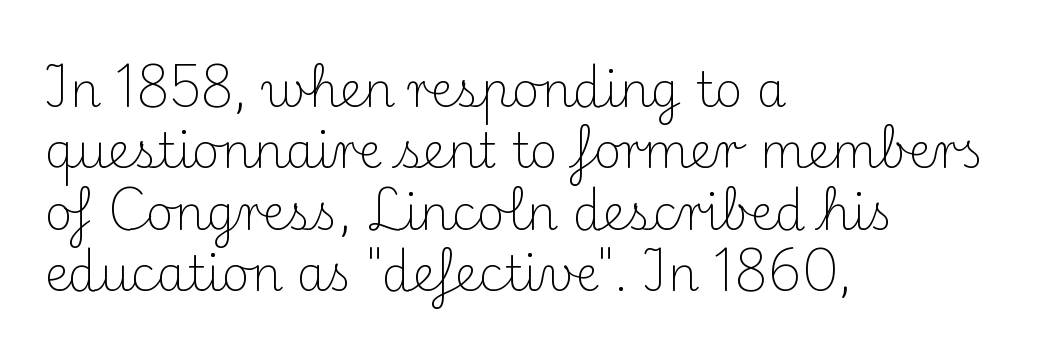
Q: Is the text bold? A: No.
Q: Is the text italic (slanted)? A: No, it is upright.
Q: Is the typeface a serif or a sans-serif typeface? A: Serif.
Q: Is the text underlined? A: No.
Q: How is the paragraph aligned? A: Left-aligned.
Q: Is the spacing between letters normal or unusually wide? A: Normal.
Q: Is the spacing between lines tight, normal or loose? A: Normal.
Q: Width (condensed, normal, or wide)? A: Normal.
Q: Stroke contrast? A: Medium.
Q: x-height? A: Small.
Q: Monospaced? A: No.
